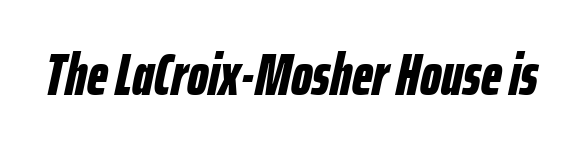
The image shows 60 px bold, condensed type, italic (leaning right); set normal letter spacing, not underlined; low stroke contrast and a medium x-height.
